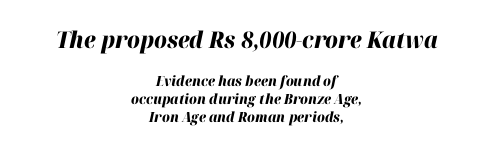
{"italic": "yes", "lean": "right", "slant_degrees": 12, "bold": "yes", "underline": "no", "align": "center", "line_spacing": "normal", "line_spacing_ratio": 1.28, "letter_spacing": "normal", "letter_spacing_em": 0.0, "larger_block": "first", "size_ratio": 1.64, "glyph_px": 23}
